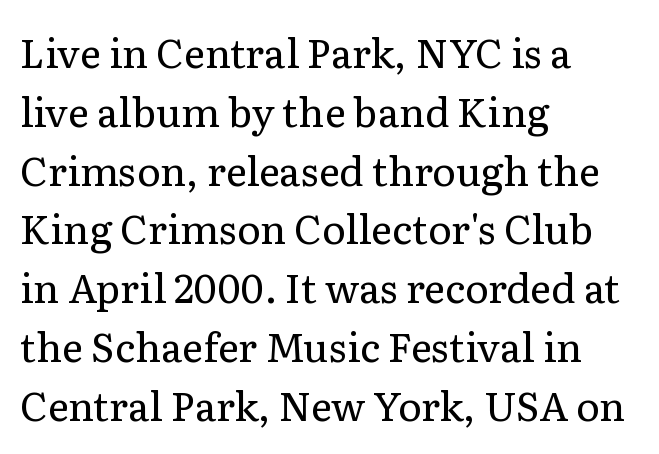
Leading: standard. The strokes carry an ordinary text weight at most. Proportional: the letters do not fall into vertical columns. Glance below the letters and you will spot only blank space.
